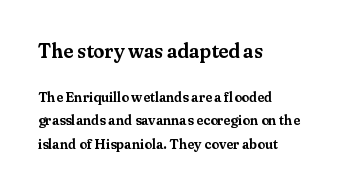
{"italic": "no", "underline": "no", "align": "left", "line_spacing": "normal", "line_spacing_ratio": 1.69, "letter_spacing": "normal", "letter_spacing_em": 0.0, "larger_block": "first", "size_ratio": 1.43, "glyph_px": 20}
